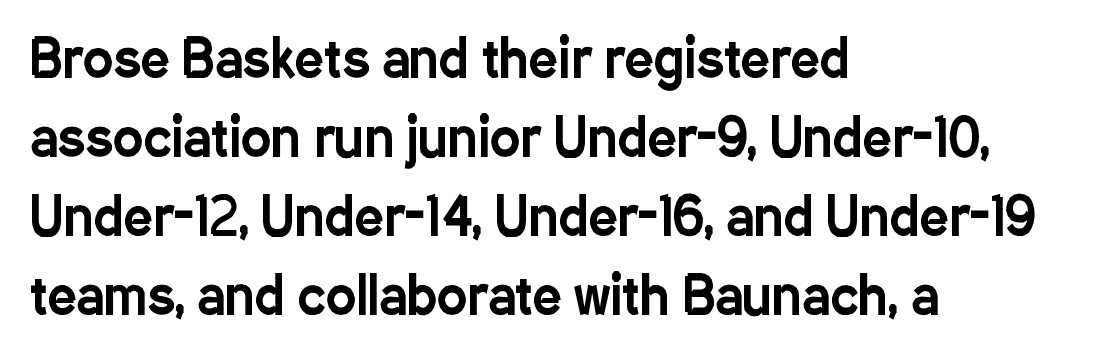
Characters remain perfectly vertical along every line. Vertically, the passage feels balanced, rows spaced as you'd expect. Each word holds together tightly as a unit, with standard inter-letter gaps. Teacher's note: observe the even left margin — that is flush-left alignment. Classification — sans serif.
